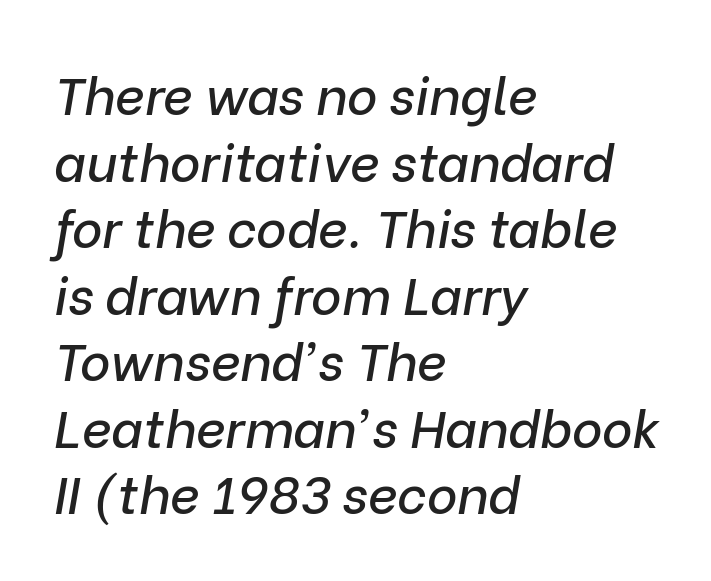
{"italic": "yes", "lean": "right", "slant_degrees": 9, "width": "normal", "stroke_contrast": "low", "x_height": "medium", "monospaced": "no", "underline": "no", "align": "left", "line_spacing": "normal", "line_spacing_ratio": 1.28, "letter_spacing": "normal", "letter_spacing_em": 0.0, "glyph_px": 52}
